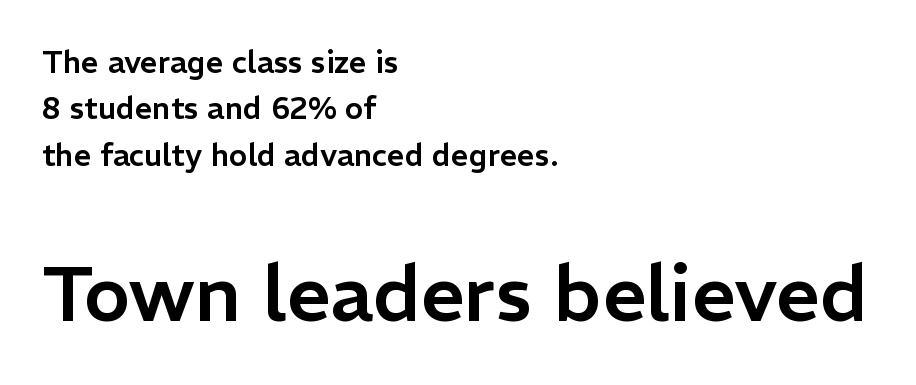
{"serif": "no", "italic": "no", "width": "normal", "stroke_contrast": "low", "x_height": "medium", "monospaced": "no", "underline": "no", "align": "left", "line_spacing": "normal", "line_spacing_ratio": 1.5, "letter_spacing": "normal", "letter_spacing_em": 0.0, "larger_block": "second", "size_ratio": 2.52, "glyph_px": 78}
